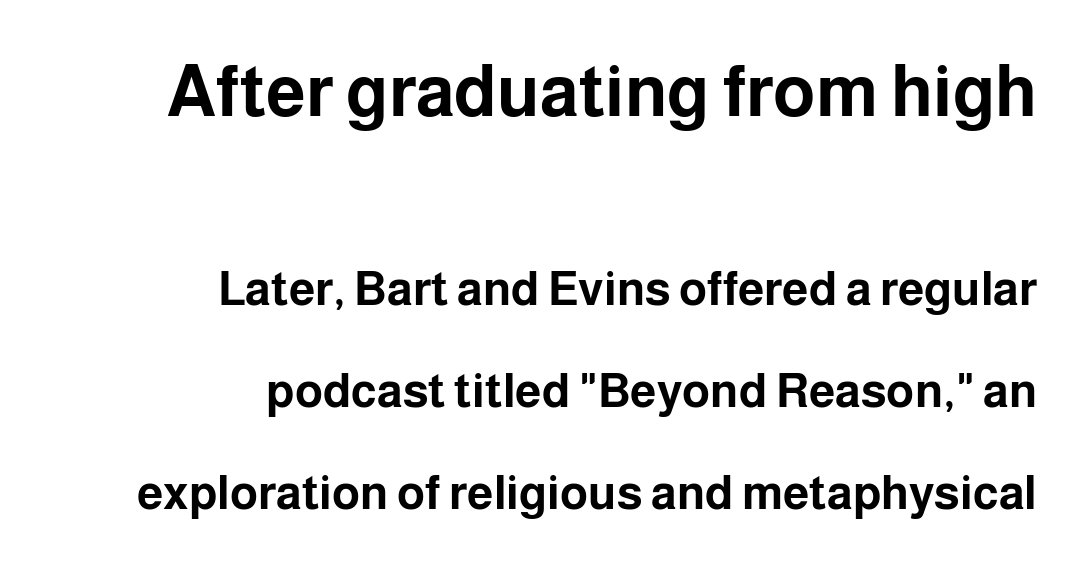
Letters rest on an invisible, unmarked baseline. Is the block centered? No — it sits flush against the right margin. Reading down the column, the eye jumps a long way to each next line. Weight: bold. Spacing verdict: proportional, widths tailored to each character. Size hierarchy here favors the leading block over the trailing one.
